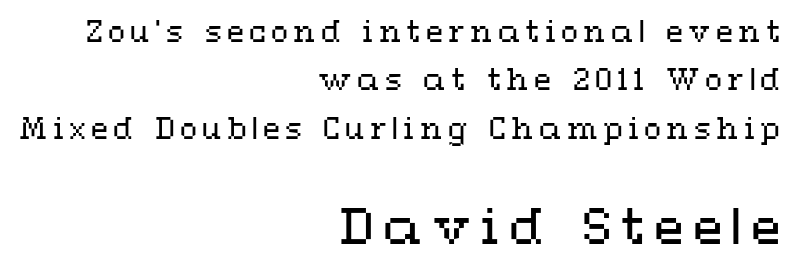
The image shows 49 px regular-weight, wide type, upright; set right-aligned, line spacing 1.73x, not underlined; the second (bottom) block is 1.75x larger; medium stroke contrast and a medium x-height.
